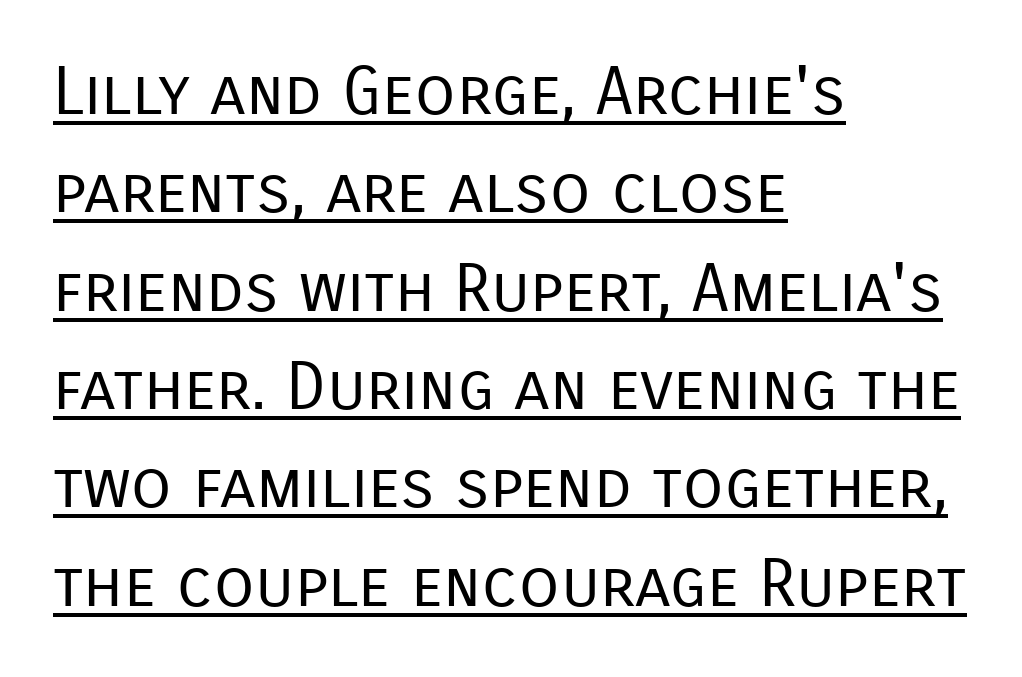
Q: Is the text bold? A: No.
Q: Is the text italic (slanted)? A: No, it is upright.
Q: Is the typeface a serif or a sans-serif typeface? A: Sans-serif.
Q: Is the text underlined? A: Yes.
Q: How is the paragraph aligned? A: Left-aligned.
Q: Is the spacing between letters normal or unusually wide? A: Normal.
Q: Is the spacing between lines tight, normal or loose? A: Normal.
Q: Width (condensed, normal, or wide)? A: Normal.
Q: Stroke contrast? A: Low.
Q: x-height? A: Medium.
Q: Monospaced? A: No.
